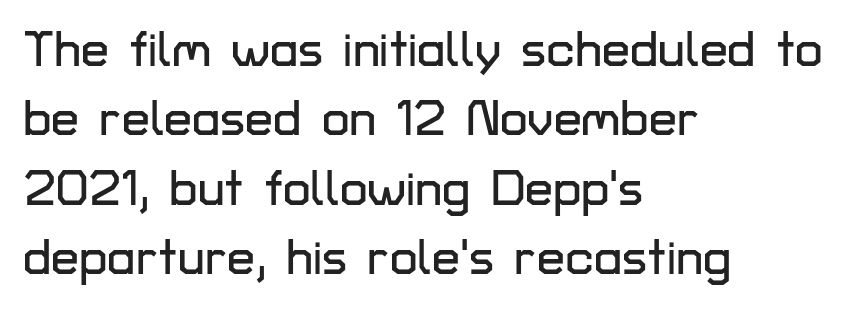
The image shows 50 px sans-serif type, upright; set left-aligned, normal line spacing (1.39x), normal letter spacing, not underlined; low stroke contrast and a medium x-height.
